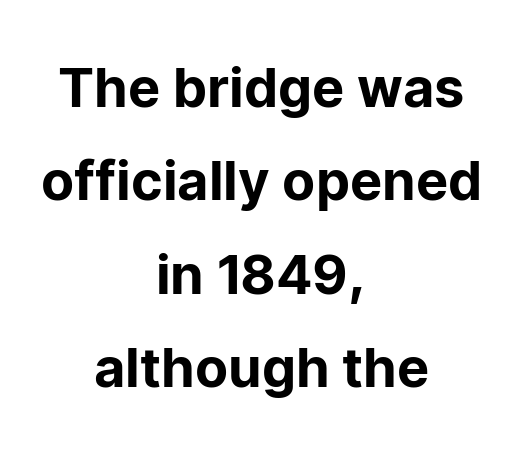
The image shows 54 px sans-serif type, upright; set centered, line spacing 1.73x, normal letter spacing, not underlined; low stroke contrast and a medium x-height.
